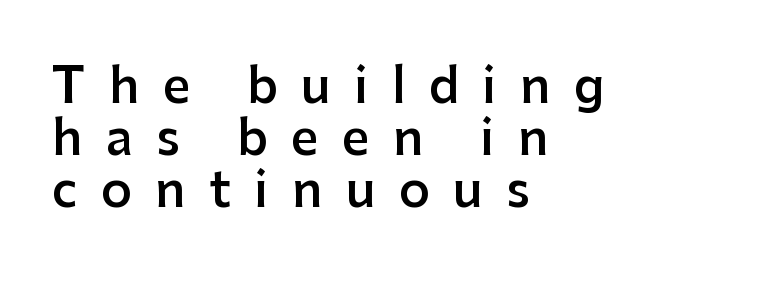
Q: Is the text bold? A: Semi-bold.
Q: Is the text italic (slanted)? A: No, it is upright.
Q: Is the typeface a serif or a sans-serif typeface? A: Sans-serif.
Q: Is the text underlined? A: No.
Q: How is the paragraph aligned? A: Left-aligned.
Q: Is the spacing between letters normal or unusually wide? A: Unusually wide.
Q: Is the spacing between lines tight, normal or loose? A: Tight.
Q: Width (condensed, normal, or wide)? A: Normal.
Q: Stroke contrast? A: Low.
Q: x-height? A: Medium.
Q: Monospaced? A: No.
